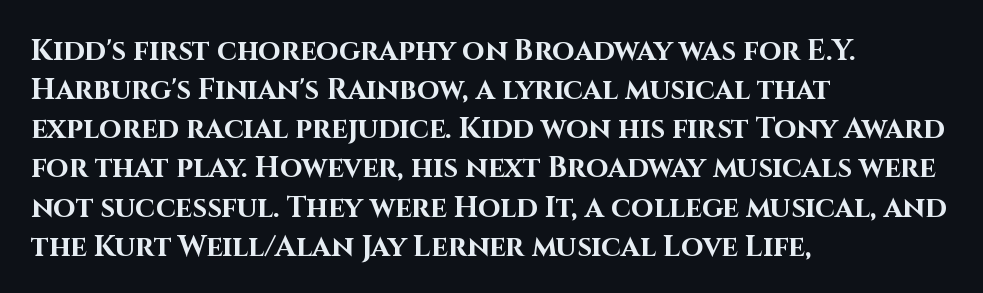
Q: Is the text bold? A: Yes.
Q: Is the text italic (slanted)? A: No, it is upright.
Q: Is the typeface a serif or a sans-serif typeface? A: Sans-serif.
Q: Is the text underlined? A: No.
Q: How is the paragraph aligned? A: Left-aligned.
Q: Is the spacing between letters normal or unusually wide? A: Normal.
Q: Is the spacing between lines tight, normal or loose? A: Normal.
Q: Width (condensed, normal, or wide)? A: Normal.
Q: Stroke contrast? A: High.
Q: x-height? A: Large.
Q: Monospaced? A: No.
